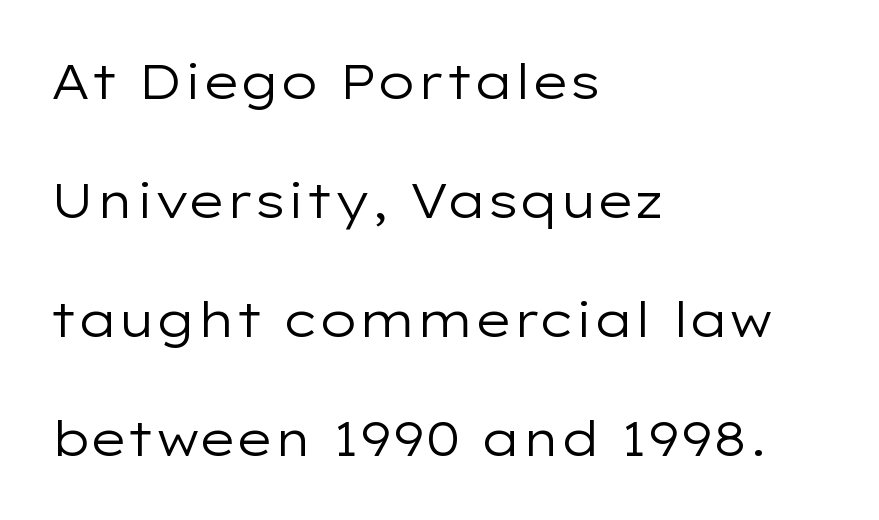
{"serif": "no", "italic": "no", "bold": "no", "weight": "regular", "width": "wide", "stroke_contrast": "low", "x_height": "medium", "monospaced": "no", "underline": "no", "align": "left", "line_spacing": "loose", "line_spacing_ratio": 2.43, "letter_spacing": "normal", "letter_spacing_em": 0.0, "glyph_px": 49}
